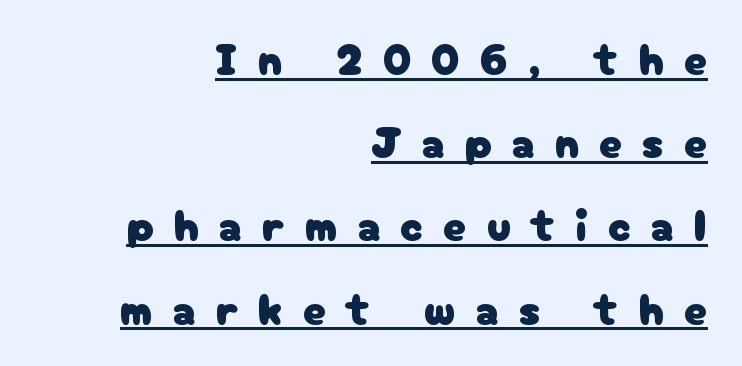
Q: Is the text italic (slanted)? A: No, it is upright.
Q: Is the typeface a serif or a sans-serif typeface? A: Sans-serif.
Q: Is the text underlined? A: Yes.
Q: How is the paragraph aligned? A: Right-aligned.
Q: Is the spacing between letters normal or unusually wide? A: Unusually wide.
Q: Width (condensed, normal, or wide)? A: Normal.
Q: Stroke contrast? A: Low.
Q: x-height? A: Medium.
Q: Monospaced? A: No.
